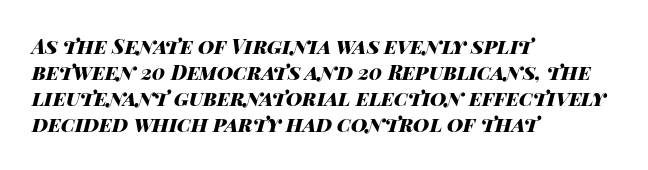
Characters follow at the spacing the type designer built in. The passage is arranged the way most books set body copy — flush left. Emphasis by weight is at full strength: bold. A clean baseline with only descenders dipping below it. Every character sits at an angle, as italics do. Vertical spacing — default.
